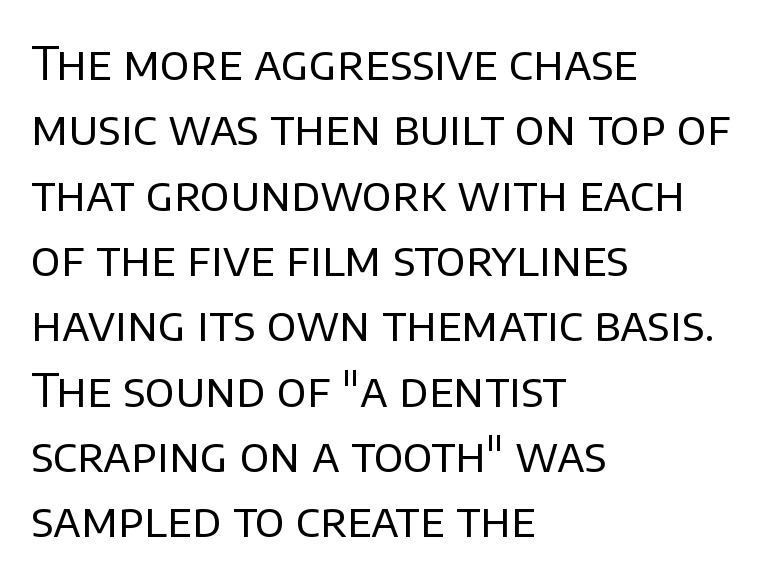
The text block is weighted toward the left margin, trailing off unevenly rightward. The cut favours lightness, reaching ordinary text weight at its darkest. Posture: upright roman. The characters display no serif detailing; their extremities are plain. How are the letters spaced? Ordinarily, with no added tracking. Nobody drew a line under any word here.
